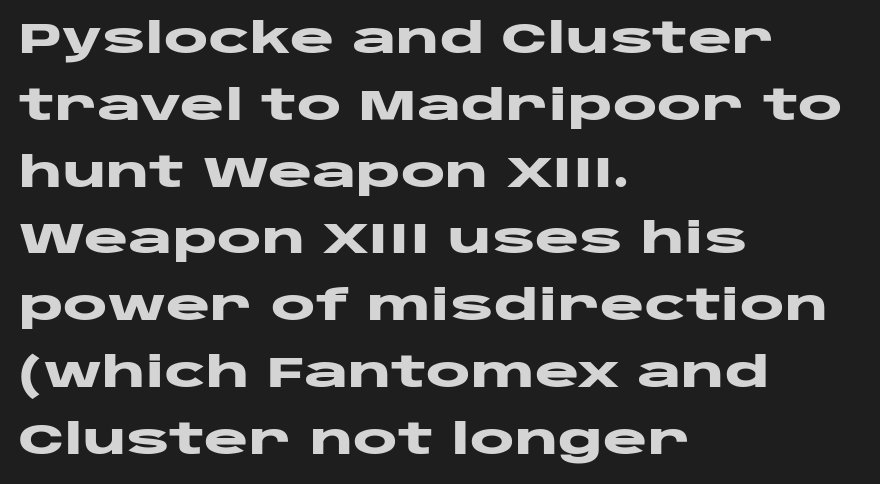
{"serif": "no", "italic": "no", "bold": "yes", "weight": "heavy", "width": "wide", "stroke_contrast": "low", "x_height": "large", "monospaced": "no", "underline": "no", "align": "left", "line_spacing": "normal", "line_spacing_ratio": 1.59, "letter_spacing": "normal", "letter_spacing_em": 0.0, "glyph_px": 42}
